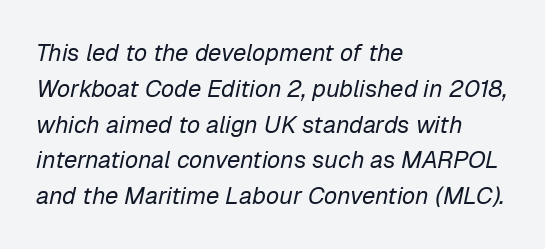
Ink coverage per letter is moderate at most. The rows are spaced the way most documents space them. Bare-footed words on every line. The letterforms sit shoulder to shoulder at normal distance. Line starts are locked; line ends wander. Posture: slanted.
